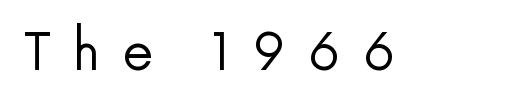
The image shows 50 px regular-weight sans-serif type, upright; set unusually wide letter spacing (+0.44 em), not underlined; low stroke contrast and a medium x-height.
